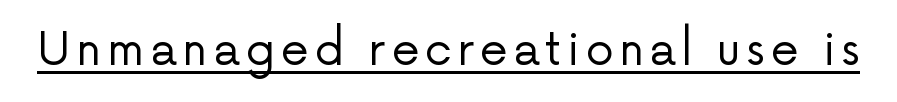
Each letter keeps its own natural width here, so spacing adapts to shape. No chunkiness to these letters — they're not bold. The glyphs are accompanied by a horizontal stroke just below them. No italicization has been applied; the sample stays upright.
